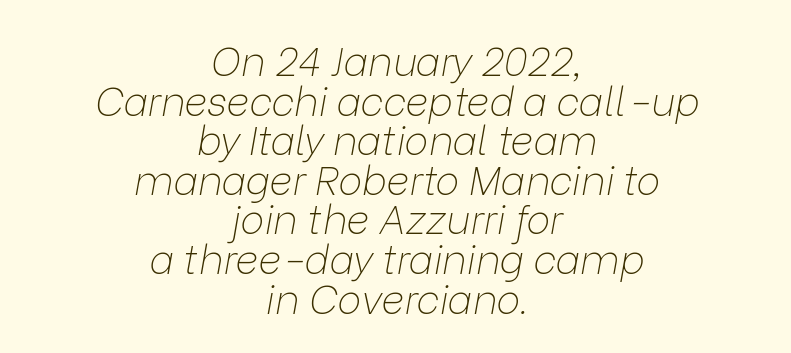
{"italic": "yes", "lean": "right", "slant_degrees": 9, "bold": "no", "weight": "thin", "width": "normal", "stroke_contrast": "low", "x_height": "medium", "monospaced": "no", "underline": "no", "align": "center", "line_spacing": "tight", "line_spacing_ratio": 0.99, "letter_spacing": "normal", "letter_spacing_em": 0.0, "glyph_px": 40}
